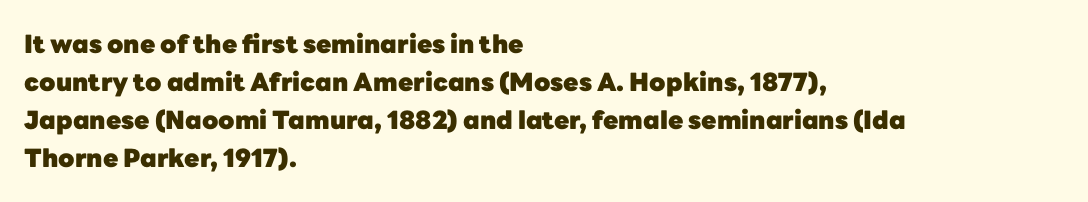
Leftover space on each line is placed entirely after the last word. Normally led — the rows are evenly, conventionally spaced. Type without underlining. Here the glyphs are tracked normally, forming tight word shapes.
